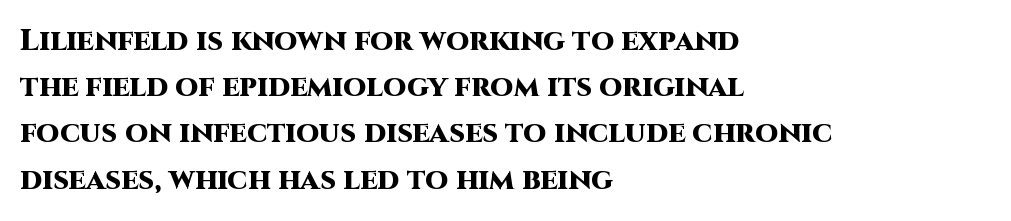
The text was rendered using a sans face with plain stroke endings. The face used here is proportionally spaced, like ordinary book or web type. The font's upright variant was chosen for this text. No word sits above an underline.
